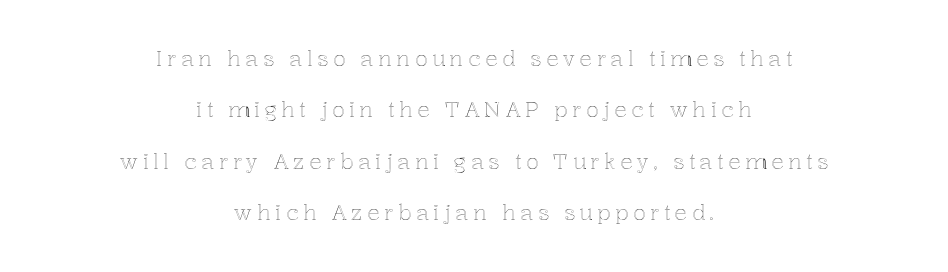
Q: Is the text italic (slanted)? A: No, it is upright.
Q: Is the text underlined? A: No.
Q: How is the paragraph aligned? A: Centered.
Q: Is the spacing between letters normal or unusually wide? A: Unusually wide.
Q: Is the spacing between lines tight, normal or loose? A: Loose.
